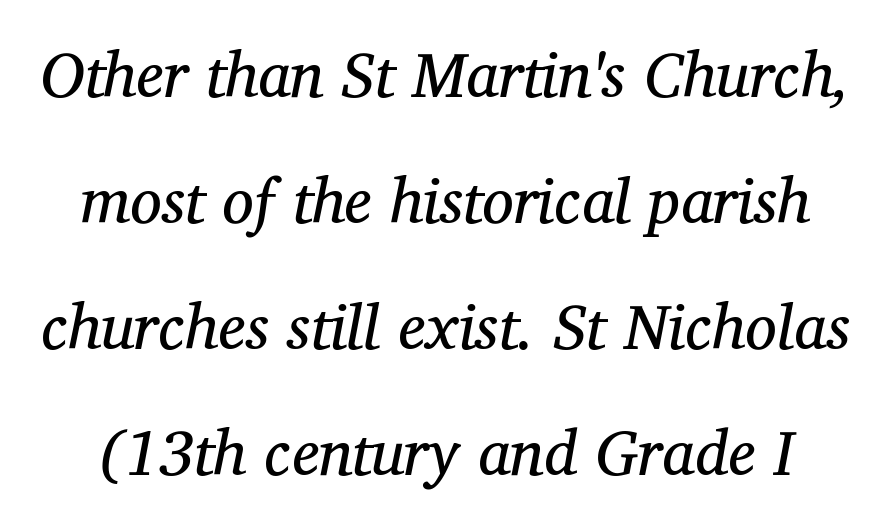
{"serif": "yes", "italic": "yes", "lean": "right", "slant_degrees": 12, "bold": "no", "weight": "regular", "width": "normal", "stroke_contrast": "medium", "x_height": "medium", "monospaced": "no", "underline": "no", "line_spacing": "loose", "line_spacing_ratio": 2.0, "letter_spacing": "normal", "letter_spacing_em": 0.0, "glyph_px": 63}
